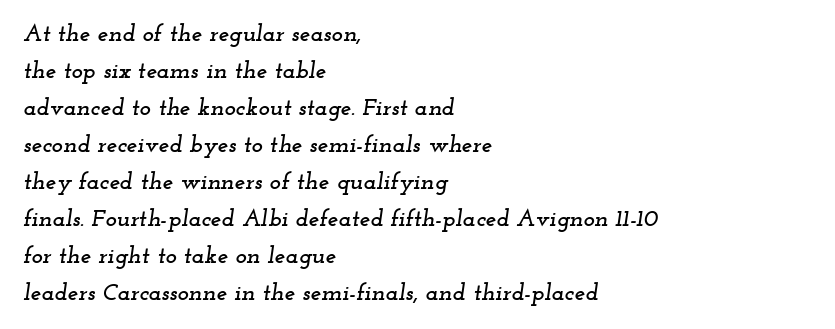
Style check: oblique. Each row of text sits above clean, open space. The paragraph has a hard left edge and a soft right edge. If you measured baseline to baseline, you'd find a middling distance.
